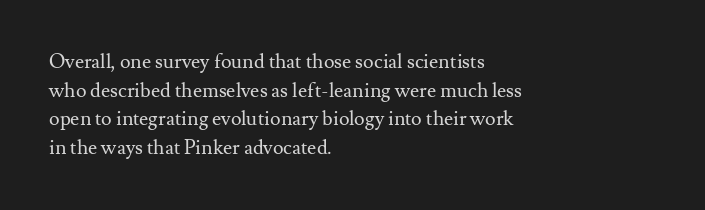
Q: Is the text bold? A: No.
Q: Is the text italic (slanted)? A: No, it is upright.
Q: Is the text underlined? A: No.
Q: How is the paragraph aligned? A: Left-aligned.
Q: Is the spacing between letters normal or unusually wide? A: Normal.
Q: Is the spacing between lines tight, normal or loose? A: Normal.
